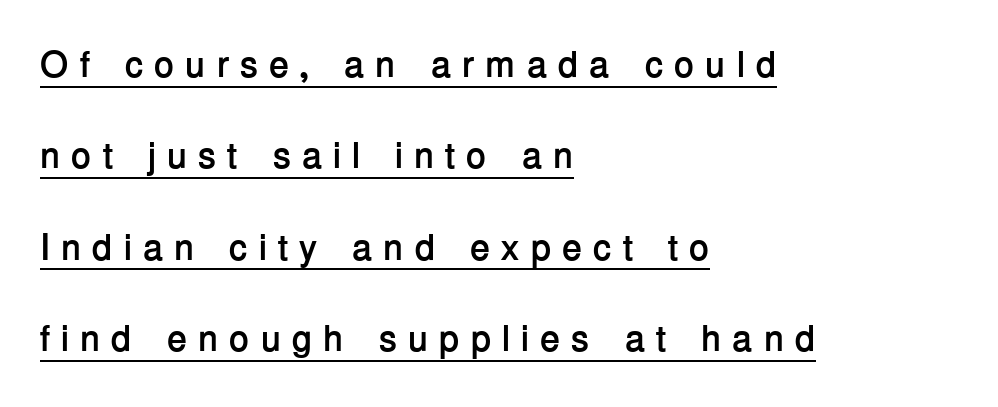
The image shows 37 px semibold sans-serif type, upright; set left-aligned, loose line spacing (2.47x), unusually wide letter spacing (+0.29 em), underlined; low stroke contrast and a medium x-height.
